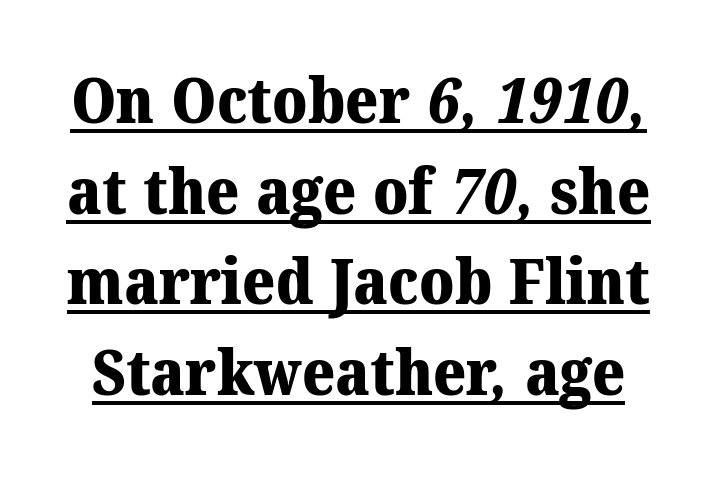
The image shows 63 px heavy serif type; set normal line spacing (1.44x), normal letter spacing, underlined; medium stroke contrast and a medium x-height.
